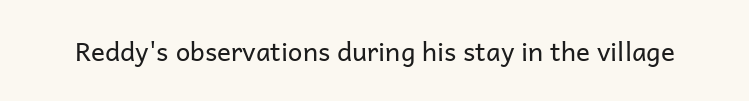
Q: Is the text bold? A: No.
Q: Is the text italic (slanted)? A: No, it is upright.
Q: Is the text underlined? A: No.
Q: Is the spacing between letters normal or unusually wide? A: Normal.
